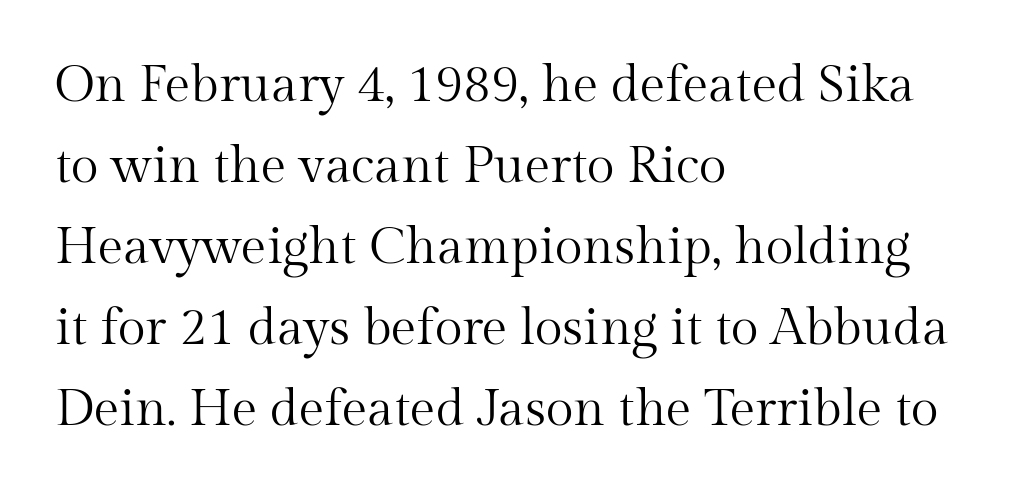
Q: Is the text bold? A: No.
Q: Is the text italic (slanted)? A: No, it is upright.
Q: Is the typeface a serif or a sans-serif typeface? A: Serif.
Q: Is the text underlined? A: No.
Q: How is the paragraph aligned? A: Left-aligned.
Q: Is the spacing between letters normal or unusually wide? A: Normal.
Q: Is the spacing between lines tight, normal or loose? A: Normal.
Q: Width (condensed, normal, or wide)? A: Normal.
Q: Stroke contrast? A: Medium.
Q: x-height? A: Medium.
Q: Monospaced? A: No.
